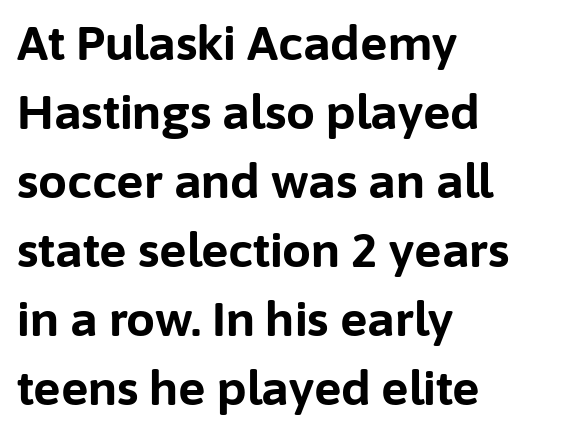
The image shows 46 px bold sans-serif type, upright; set left-aligned, normal line spacing (1.5x), normal letter spacing, not underlined; low stroke contrast and a medium x-height.
